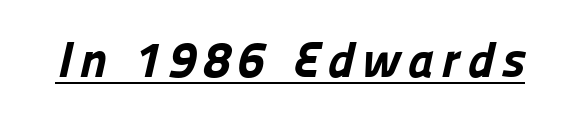
The image shows 50 px bold sans-serif type; set underlined; low stroke contrast and a medium x-height.
